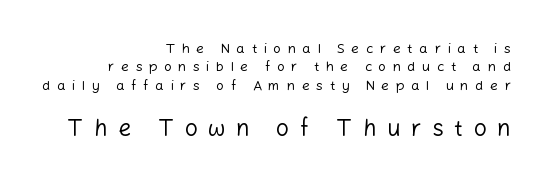
{"italic": "no", "bold": "no", "underline": "no", "align": "right", "line_spacing": "normal", "line_spacing_ratio": 1.31, "letter_spacing": "wide", "letter_spacing_em": 0.46, "larger_block": "second", "size_ratio": 1.64, "glyph_px": 23}
